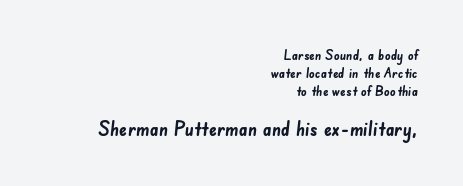
The image shows 20 px bold type; set right-aligned, normal line spacing (1.28x), normal letter spacing, not underlined; the second (bottom) block is 1.43x larger.
